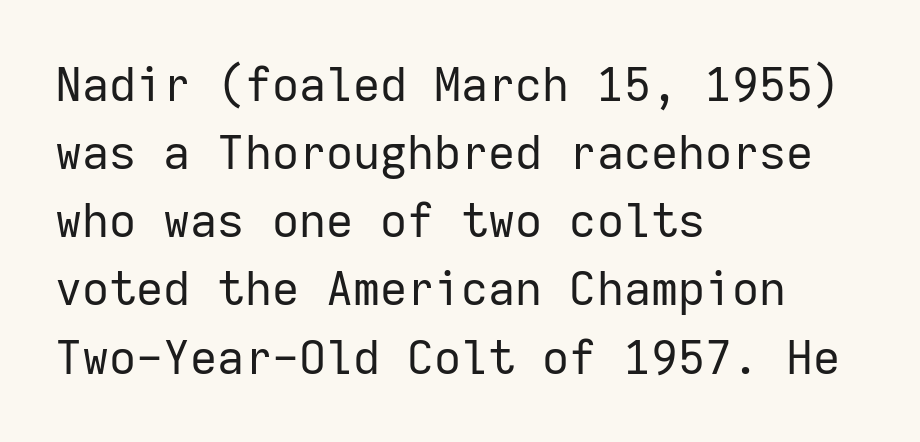
Q: Is the text bold? A: No.
Q: Is the text italic (slanted)? A: No, it is upright.
Q: Is the typeface a serif or a sans-serif typeface? A: Sans-serif.
Q: Is the text underlined? A: No.
Q: How is the paragraph aligned? A: Left-aligned.
Q: Is the spacing between letters normal or unusually wide? A: Normal.
Q: Is the spacing between lines tight, normal or loose? A: Normal.
Q: Width (condensed, normal, or wide)? A: Normal.
Q: Stroke contrast? A: Low.
Q: x-height? A: Medium.
Q: Monospaced? A: Yes.
